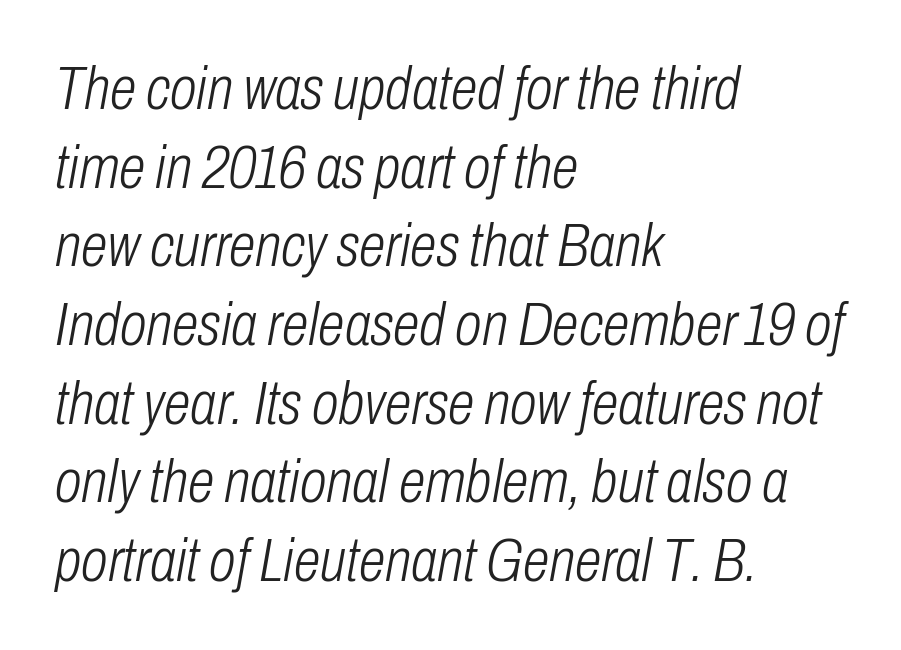
The image shows 61 px light, condensed type, italic (leaning right); set left-aligned, normal line spacing (1.29x), normal letter spacing, not underlined; low stroke contrast and a medium x-height.
